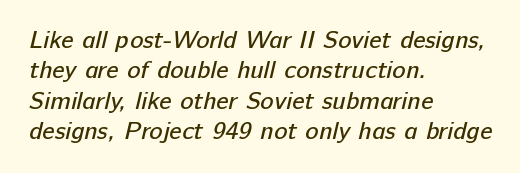
Q: Is the text bold? A: No.
Q: Is the text underlined? A: No.
Q: How is the paragraph aligned? A: Left-aligned.
Q: Is the spacing between letters normal or unusually wide? A: Normal.
